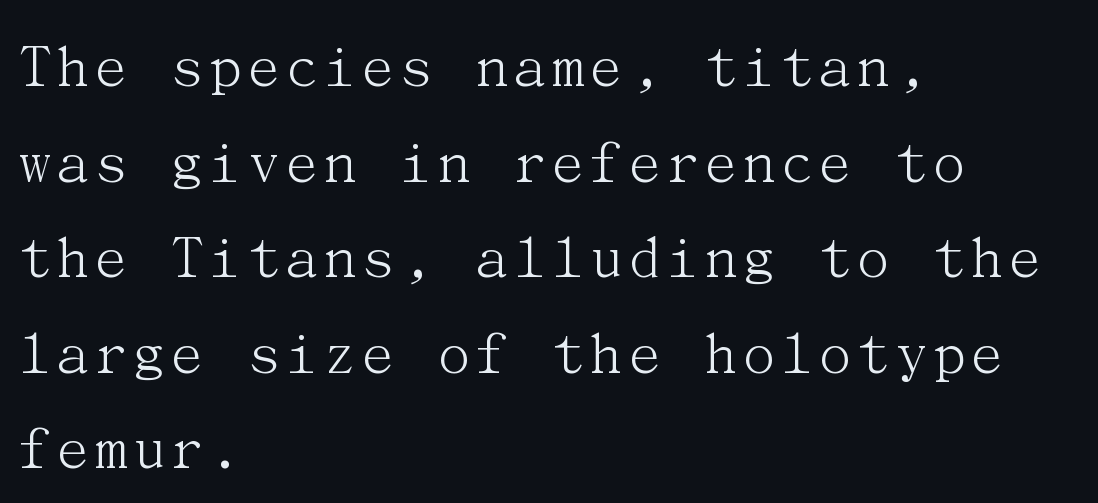
Baseline-to-baseline distance is the conventional proportion of letter height. Stroke thickness stays within the range of a standard reading face or lighter. Is the letter spacing exaggerated? No — it looks like the ordinary default. Plain, unruled lines of type. Vertical strokes here are truly vertical. Line starts are locked; line ends wander.
